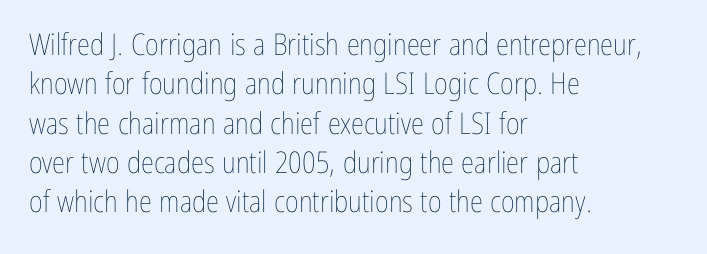
The image shows 30 px thin, condensed type, upright; set left-aligned, normal line spacing (1.31x), normal letter spacing, not underlined; low stroke contrast and a medium x-height.
